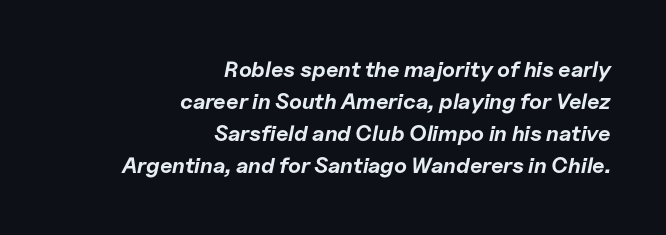
Q: Is the text bold? A: Yes.
Q: Is the text italic (slanted)? A: Yes, it leans right by about 11 degrees.
Q: Is the text underlined? A: No.
Q: How is the paragraph aligned? A: Right-aligned.
Q: Is the spacing between letters normal or unusually wide? A: Normal.
Q: Is the spacing between lines tight, normal or loose? A: Normal.
